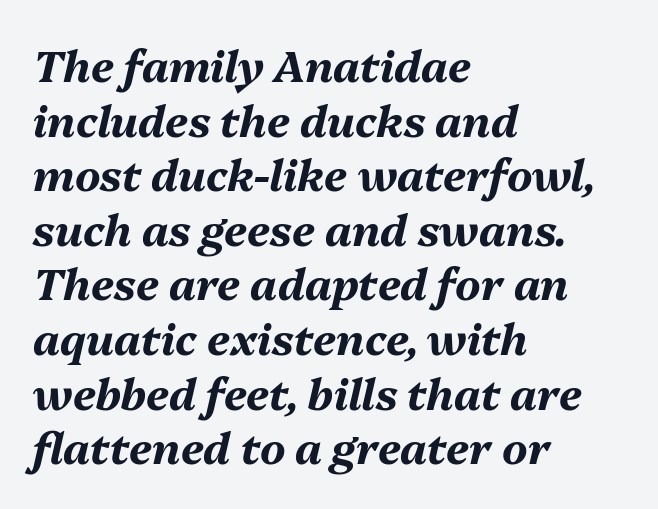
Q: Is the text bold? A: Yes.
Q: Is the text italic (slanted)? A: Yes, it leans right by about 13 degrees.
Q: Is the text underlined? A: No.
Q: How is the paragraph aligned? A: Left-aligned.
Q: Is the spacing between letters normal or unusually wide? A: Normal.
Q: Is the spacing between lines tight, normal or loose? A: Normal.
Q: Width (condensed, normal, or wide)? A: Normal.
Q: Stroke contrast? A: Medium.
Q: x-height? A: Medium.
Q: Monospaced? A: No.
